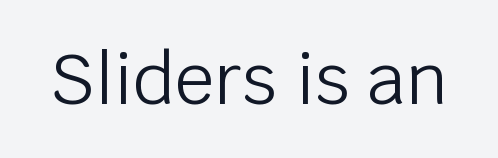
The image shows 70 px light sans-serif type, upright; set normal letter spacing, not underlined; low stroke contrast and a large x-height.
